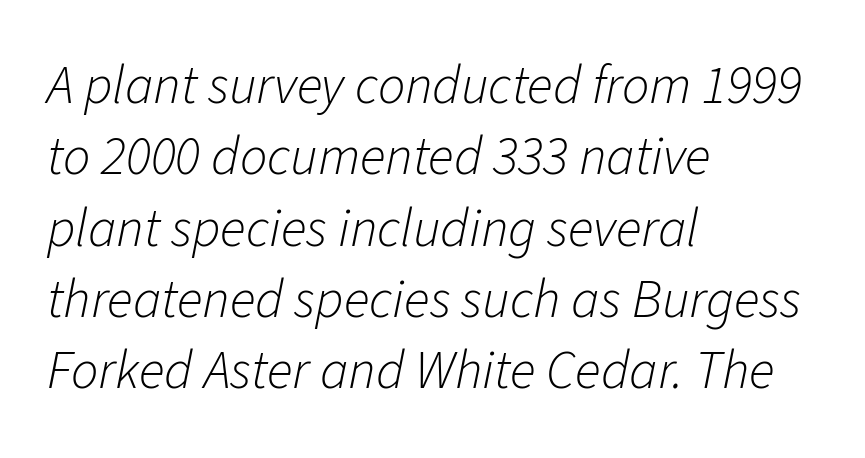
{"italic": "yes", "lean": "right", "slant_degrees": 11, "bold": "no", "weight": "light", "width": "normal", "stroke_contrast": "low", "x_height": "medium", "monospaced": "no", "underline": "no", "align": "left", "line_spacing": "normal", "line_spacing_ratio": 1.32, "letter_spacing": "normal", "letter_spacing_em": 0.0, "glyph_px": 54}
